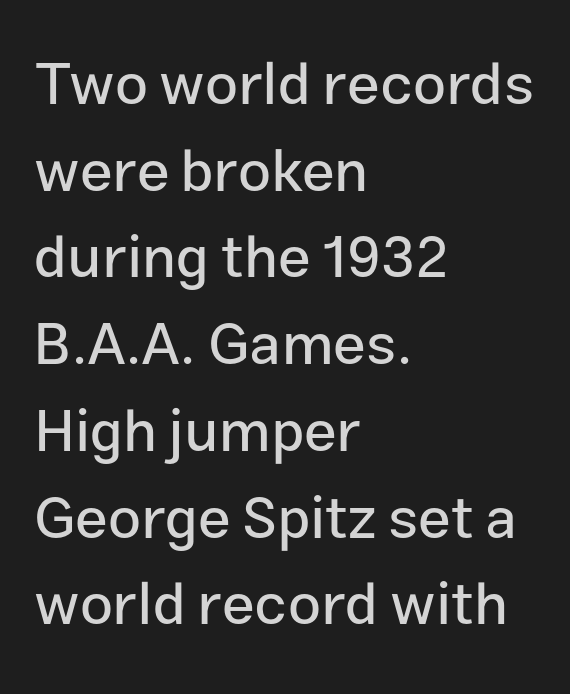
The image shows 59 px sans-serif type, upright; set left-aligned, normal line spacing (1.47x), normal letter spacing, not underlined; low stroke contrast and a medium x-height.
